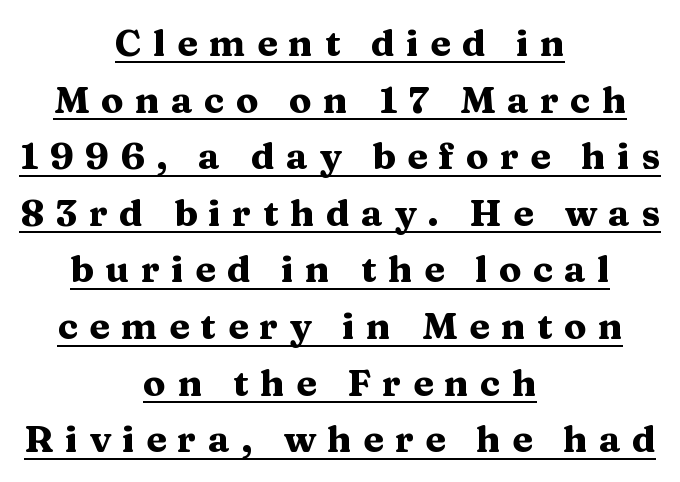
{"serif": "yes", "italic": "no", "bold": "yes", "weight": "heavy", "width": "wide", "stroke_contrast": "medium", "x_height": "medium", "monospaced": "no", "underline": "yes", "align": "center", "line_spacing": "normal", "line_spacing_ratio": 1.53, "letter_spacing": "wide", "letter_spacing_em": 0.31, "glyph_px": 37}
